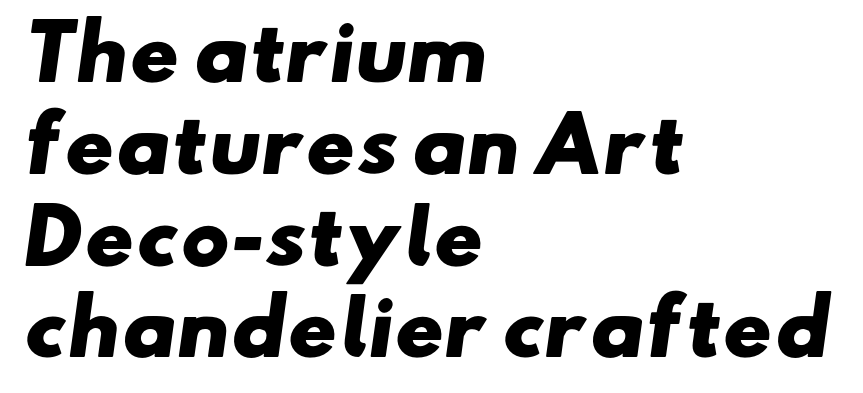
{"serif": "no", "bold": "yes", "weight": "heavy", "width": "wide", "stroke_contrast": "low", "x_height": "small", "monospaced": "no", "underline": "no", "align": "left", "line_spacing_ratio": 1.24, "letter_spacing": "normal", "letter_spacing_em": 0.0, "glyph_px": 74}
